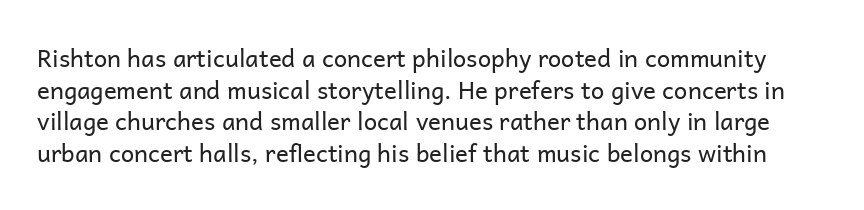
{"italic": "no", "bold": "no", "underline": "no", "line_spacing": "normal", "line_spacing_ratio": 1.32, "letter_spacing": "normal", "letter_spacing_em": 0.0, "glyph_px": 24}
